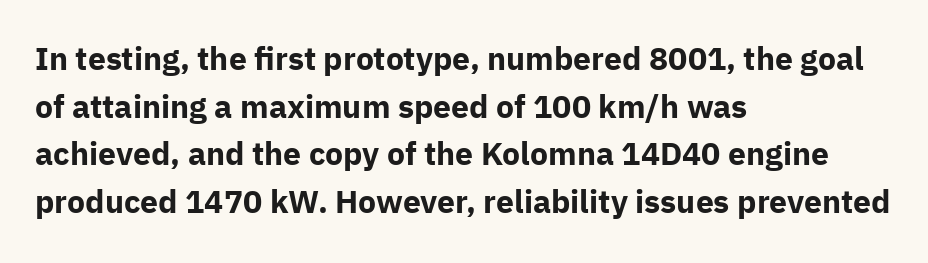
Serif or sans? Sans — the stroke terminals are bare. Visually the block forms a straight wall on the left and a jagged coastline on the right. The letterforms sit shoulder to shoulder at normal distance. Each letter keeps its own natural width here, so spacing adapts to shape. A roman cut, with each character standing at attention.
